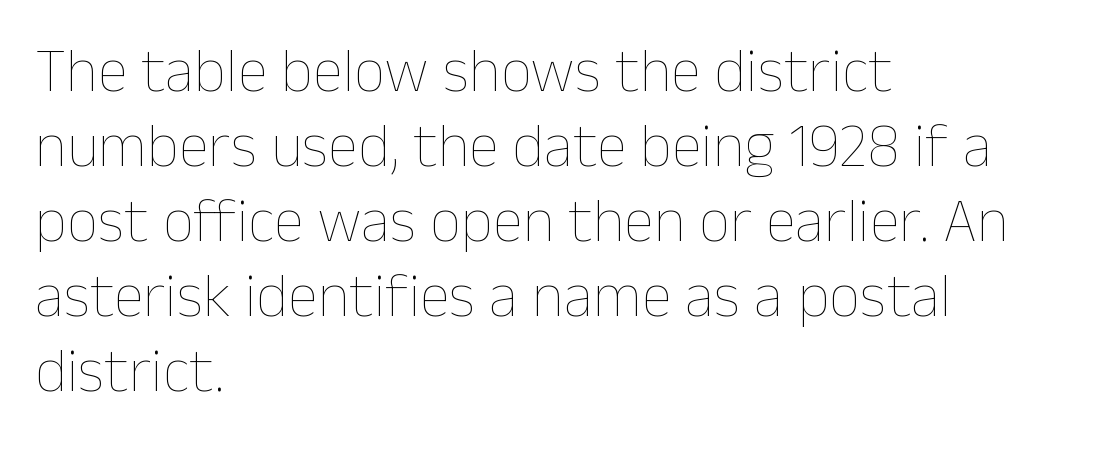
Each word holds together tightly as a unit, with standard inter-letter gaps. Varying glyph widths throughout — classic text-font behaviour. Characters remain perfectly vertical along every line. Descenders hang freely into open space. Weight: regular or lighter. These lines stack with their left ends in a neat column.
